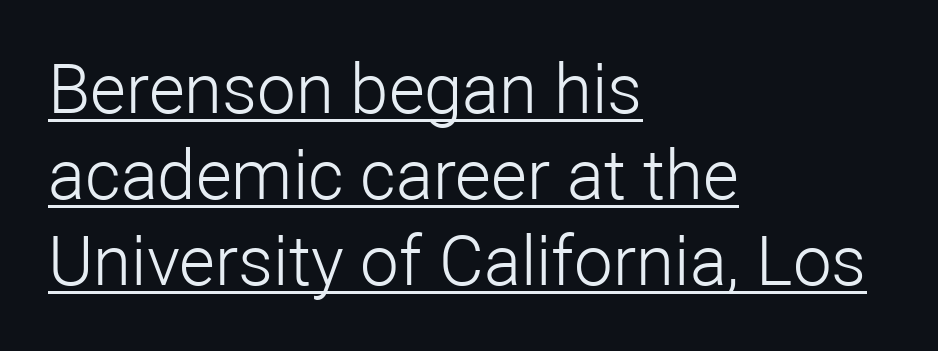
Q: Is the text bold? A: No.
Q: Is the text italic (slanted)? A: No, it is upright.
Q: Is the typeface a serif or a sans-serif typeface? A: Sans-serif.
Q: Is the text underlined? A: Yes.
Q: How is the paragraph aligned? A: Left-aligned.
Q: Is the spacing between letters normal or unusually wide? A: Normal.
Q: Is the spacing between lines tight, normal or loose? A: Normal.
Q: Width (condensed, normal, or wide)? A: Normal.
Q: Stroke contrast? A: Low.
Q: x-height? A: Medium.
Q: Monospaced? A: No.
